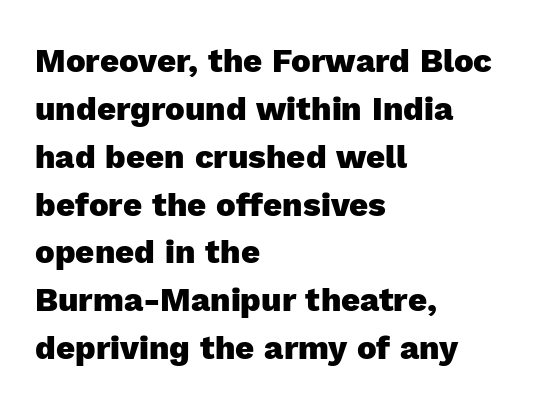
Check where the strokes stop: nothing finishes them off — pure sans. The area under the type is left untouched. Is the type bold? Yes — the strokes are clearly thick and heavy. The passage is arranged the way most books set body copy — flush left.
